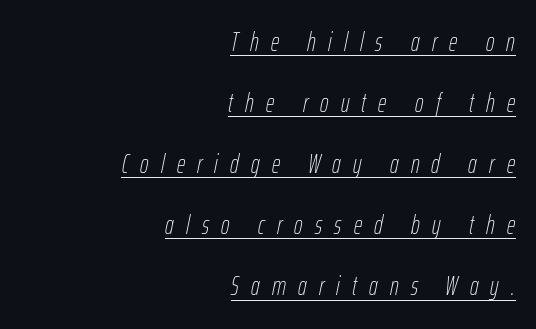
Q: Is the text bold? A: No.
Q: Is the text italic (slanted)? A: Yes, it leans right by about 12 degrees.
Q: Is the text underlined? A: Yes.
Q: How is the paragraph aligned? A: Right-aligned.
Q: Is the spacing between letters normal or unusually wide? A: Unusually wide.
Q: Is the spacing between lines tight, normal or loose? A: Loose.
